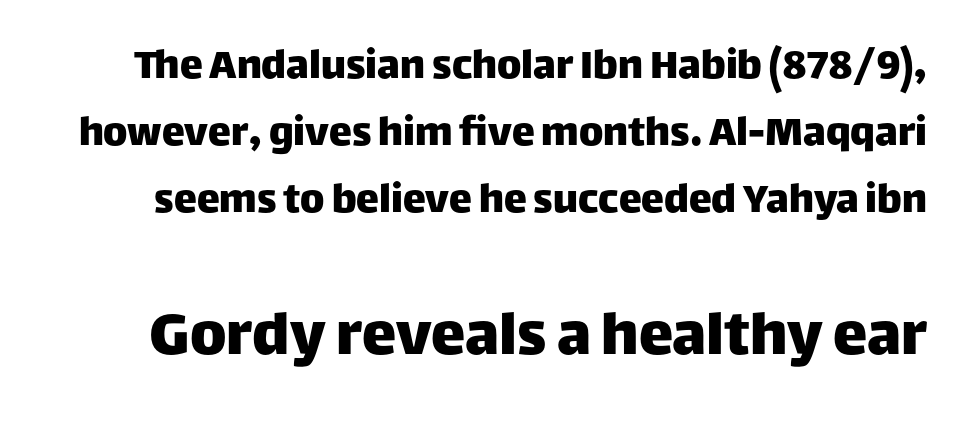
{"serif": "no", "italic": "no", "width": "normal", "stroke_contrast": "low", "x_height": "large", "monospaced": "no", "underline": "no", "line_spacing": "normal", "line_spacing_ratio": 1.46, "letter_spacing": "normal", "letter_spacing_em": 0.0, "larger_block": "second", "size_ratio": 1.5, "glyph_px": 69}
